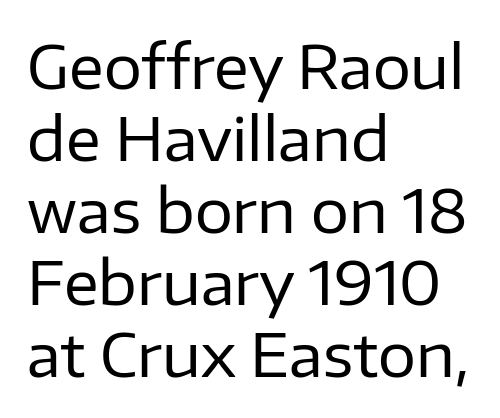
Q: Is the text bold? A: No.
Q: Is the text italic (slanted)? A: No, it is upright.
Q: Is the typeface a serif or a sans-serif typeface? A: Sans-serif.
Q: Is the text underlined? A: No.
Q: How is the paragraph aligned? A: Left-aligned.
Q: Is the spacing between letters normal or unusually wide? A: Normal.
Q: Width (condensed, normal, or wide)? A: Normal.
Q: Stroke contrast? A: Low.
Q: x-height? A: Medium.
Q: Monospaced? A: No.
